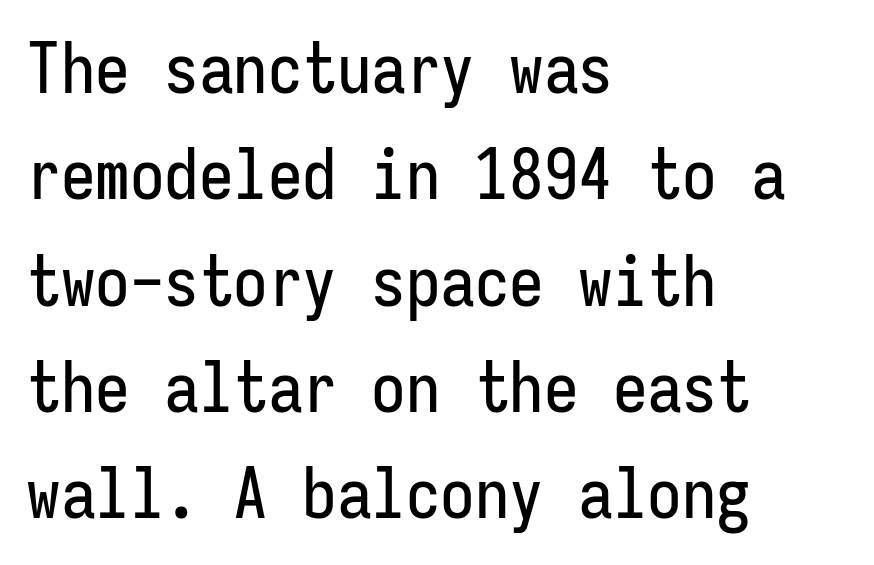
The image shows 69 px condensed sans-serif type, upright, monospaced; set left-aligned, normal line spacing (1.54x), normal letter spacing, not underlined; low stroke contrast and a medium x-height.
